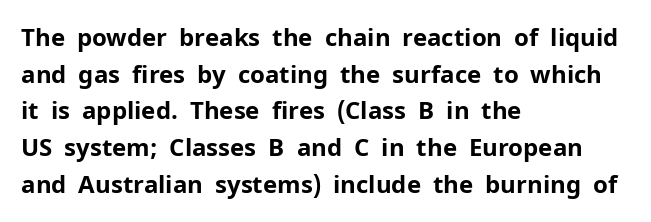
{"italic": "no", "bold": "yes", "underline": "no", "align": "left", "line_spacing": "normal", "line_spacing_ratio": 1.53, "letter_spacing": "normal", "letter_spacing_em": 0.0, "glyph_px": 24}
